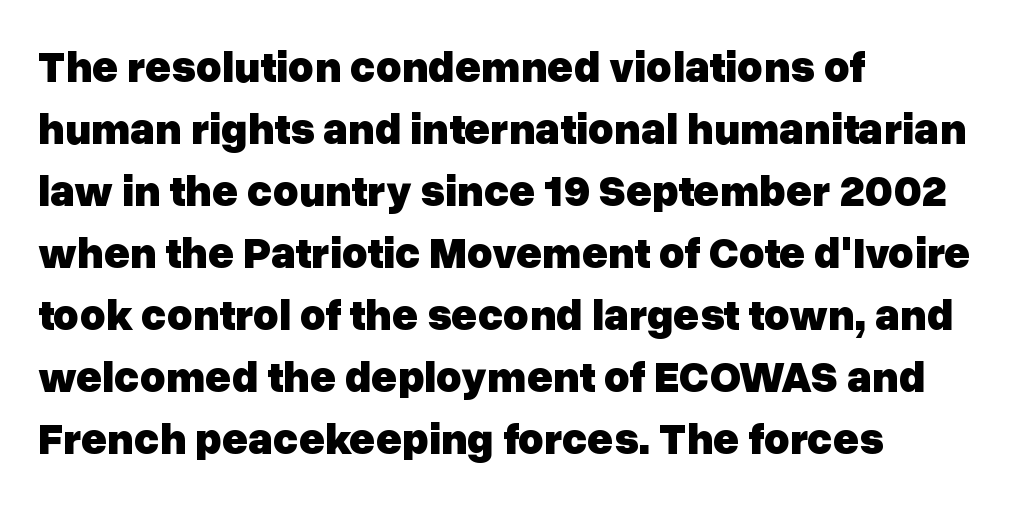
{"serif": "no", "italic": "no", "bold": "yes", "weight": "heavy", "width": "normal", "stroke_contrast": "low", "x_height": "medium", "monospaced": "no", "underline": "no", "align": "left", "line_spacing": "normal", "line_spacing_ratio": 1.41, "letter_spacing": "normal", "letter_spacing_em": 0.0, "glyph_px": 44}
